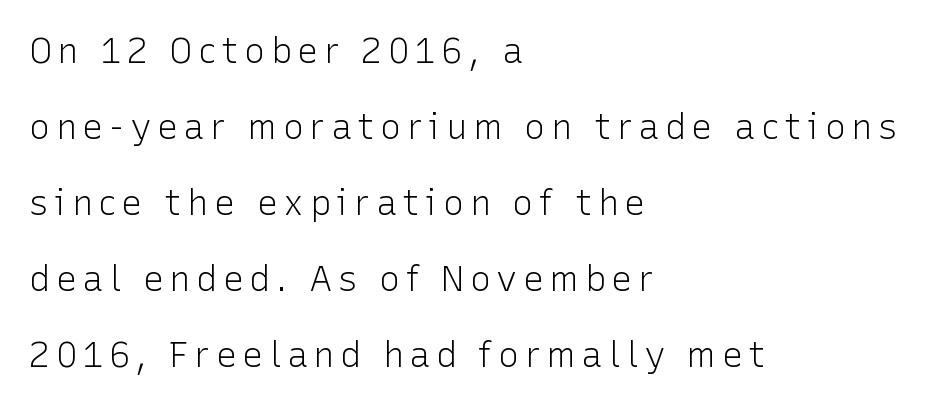
Q: Is the text bold? A: No.
Q: Is the text italic (slanted)? A: No, it is upright.
Q: Is the typeface a serif or a sans-serif typeface? A: Sans-serif.
Q: Is the text underlined? A: No.
Q: How is the paragraph aligned? A: Left-aligned.
Q: Is the spacing between lines tight, normal or loose? A: Loose.
Q: Width (condensed, normal, or wide)? A: Normal.
Q: Stroke contrast? A: Low.
Q: x-height? A: Medium.
Q: Monospaced? A: No.
